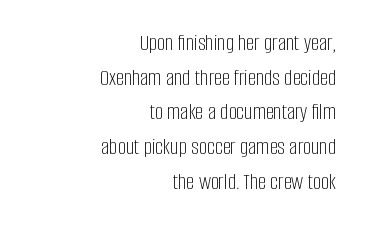
The image shows 23 px text type, upright; set right-aligned, normal line spacing (1.51x), normal letter spacing, not underlined.
